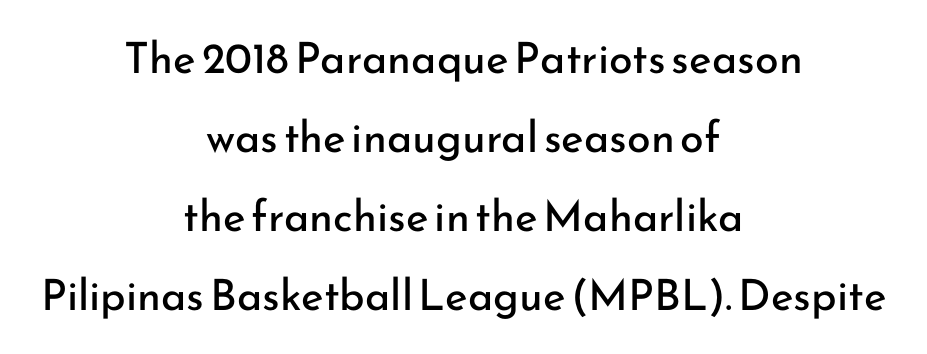
{"serif": "no", "italic": "no", "bold": "no", "weight": "regular", "width": "normal", "stroke_contrast": "low", "x_height": "small", "monospaced": "no", "underline": "no", "align": "center", "line_spacing_ratio": 1.84, "letter_spacing": "normal", "letter_spacing_em": 0.0, "glyph_px": 43}
